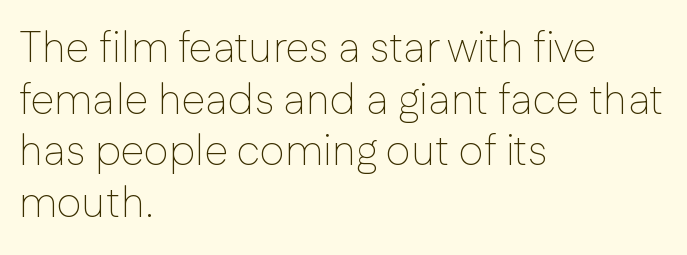
Q: Is the text bold? A: No.
Q: Is the text italic (slanted)? A: No, it is upright.
Q: Is the typeface a serif or a sans-serif typeface? A: Sans-serif.
Q: Is the text underlined? A: No.
Q: How is the paragraph aligned? A: Left-aligned.
Q: Is the spacing between letters normal or unusually wide? A: Normal.
Q: Width (condensed, normal, or wide)? A: Normal.
Q: Stroke contrast? A: Low.
Q: x-height? A: Medium.
Q: Monospaced? A: No.
